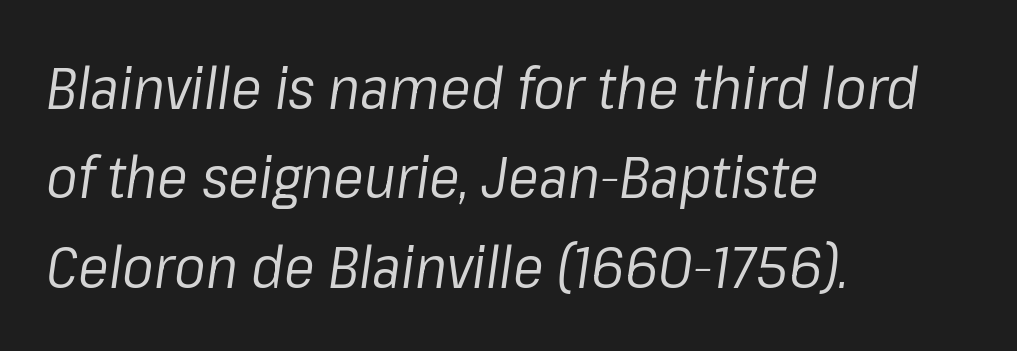
{"italic": "yes", "lean": "right", "slant_degrees": 8, "bold": "no", "weight": "regular", "width": "normal", "stroke_contrast": "low", "x_height": "medium", "monospaced": "no", "underline": "no", "align": "left", "line_spacing": "normal", "line_spacing_ratio": 1.54, "letter_spacing": "normal", "letter_spacing_em": 0.0, "glyph_px": 58}
